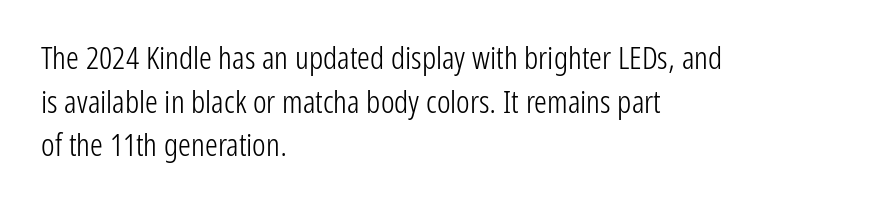
{"serif": "no", "italic": "no", "bold": "no", "weight": "light", "width": "condensed", "stroke_contrast": "low", "x_height": "medium", "monospaced": "no", "underline": "no", "align": "left", "line_spacing": "normal", "line_spacing_ratio": 1.36, "letter_spacing": "normal", "letter_spacing_em": 0.0, "glyph_px": 32}
